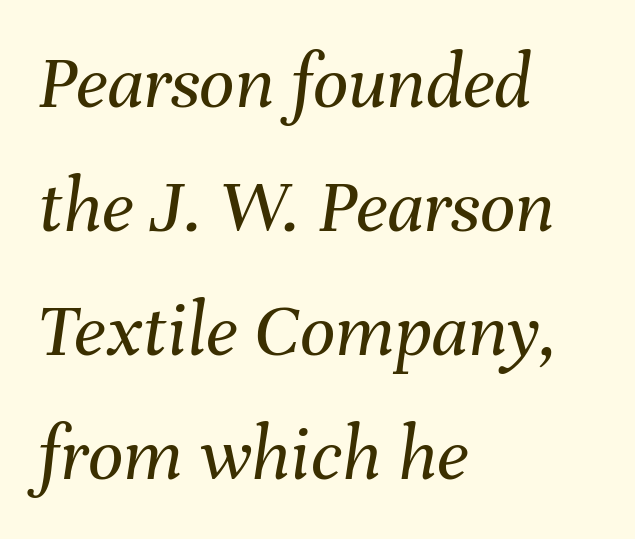
The image shows 78 px regular-weight type, italic (leaning right); set left-aligned, normal line spacing (1.59x), normal letter spacing, not underlined; medium stroke contrast and a medium x-height.
